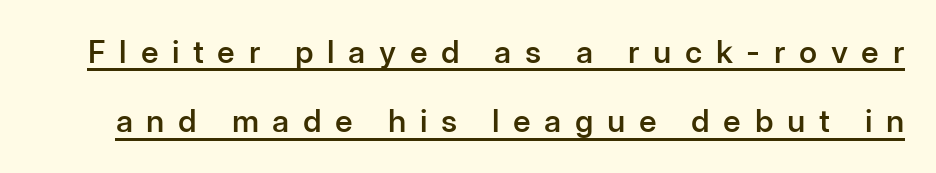
Loose tracking; the words dissolve into strings of separated letters. The specimen includes a rule beneath the text block's lines. Is there much room between lines? Yes — plenty of vertical air separates them. The passage shown is typeset with a sans-serif family. Italic? Not at all — the glyphs are vertical.
